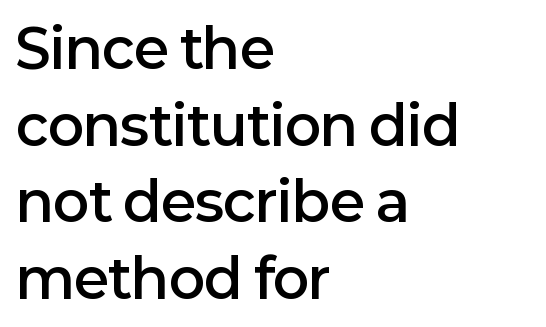
{"serif": "no", "italic": "no", "bold": "semi", "weight": "semibold", "width": "normal", "stroke_contrast": "low", "x_height": "medium", "monospaced": "no", "underline": "no", "align": "left", "line_spacing": "normal", "line_spacing_ratio": 1.42, "letter_spacing": "normal", "letter_spacing_em": 0.0, "glyph_px": 54}
